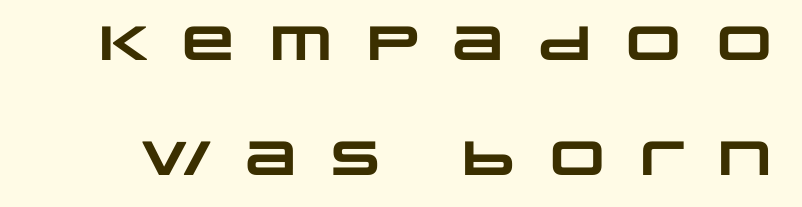
Q: Is the text bold? A: Yes.
Q: Is the typeface a serif or a sans-serif typeface? A: Sans-serif.
Q: Is the text underlined? A: No.
Q: Is the spacing between letters normal or unusually wide? A: Unusually wide.
Q: Is the spacing between lines tight, normal or loose? A: Loose.
Q: Width (condensed, normal, or wide)? A: Wide.
Q: Stroke contrast? A: Low.
Q: x-height? A: Large.
Q: Monospaced? A: No.
